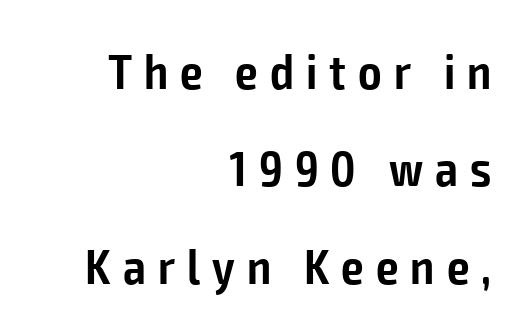
Q: Is the text bold? A: Semi-bold.
Q: Is the text italic (slanted)? A: No, it is upright.
Q: Is the typeface a serif or a sans-serif typeface? A: Sans-serif.
Q: Is the text underlined? A: No.
Q: How is the paragraph aligned? A: Right-aligned.
Q: Is the spacing between letters normal or unusually wide? A: Unusually wide.
Q: Is the spacing between lines tight, normal or loose? A: Loose.
Q: Width (condensed, normal, or wide)? A: Condensed.
Q: Stroke contrast? A: Low.
Q: x-height? A: Medium.
Q: Monospaced? A: No.
